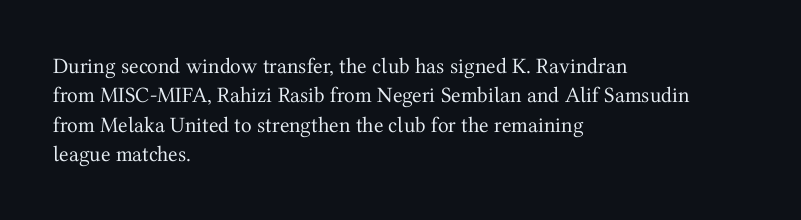
Caption: face not bold, strokes unweighted. Whoever set this chose a conventional vertical rhythm. This sample uses plain, unmodified letter spacing. The lettering stays uniformly vertical, giving the passage a roman look. Rule under the text: the space is simply empty.
